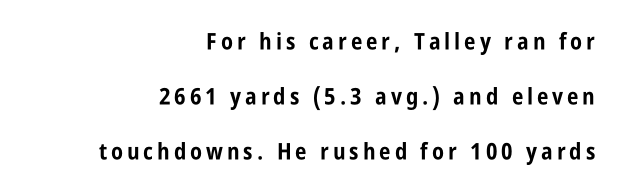
Q: Is the text bold? A: Yes.
Q: Is the text italic (slanted)? A: No, it is upright.
Q: Is the text underlined? A: No.
Q: How is the paragraph aligned? A: Right-aligned.
Q: Is the spacing between lines tight, normal or loose? A: Loose.
